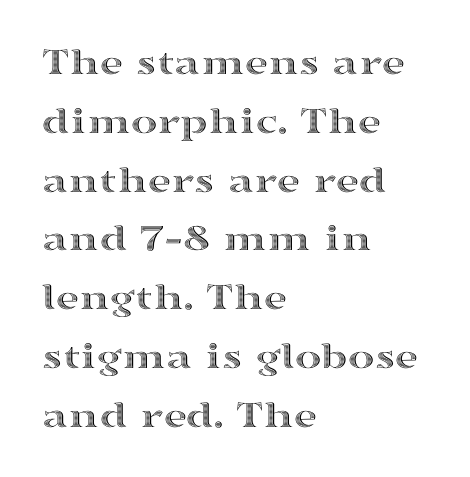
Compared with typical paragraphs, the rows here are spaced about the same. Typeset ragged right — the left edge is the straight one. Inter-character spacing is left at the font's built-in metrics. Only glyphs here, with clear space below each row.
